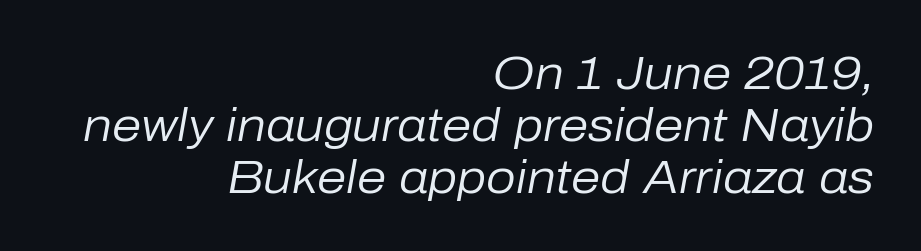
{"italic": "yes", "lean": "right", "slant_degrees": 10, "bold": "no", "weight": "regular", "width": "normal", "stroke_contrast": "low", "x_height": "medium", "monospaced": "no", "underline": "no", "align": "right", "line_spacing": "tight", "line_spacing_ratio": 1.11, "letter_spacing": "normal", "letter_spacing_em": 0.0, "glyph_px": 47}
